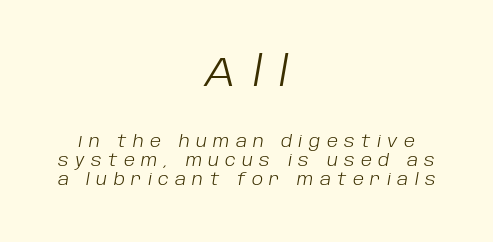
Q: Is the text bold? A: No.
Q: Is the text italic (slanted)? A: Yes, it leans right by about 10 degrees.
Q: Is the text underlined? A: No.
Q: How is the paragraph aligned? A: Centered.
Q: Is the spacing between letters normal or unusually wide? A: Unusually wide.
Q: Which block of text is set in a larger size, the first (top) or the second (bottom)? A: The first (top) one.
Q: Width (condensed, normal, or wide)? A: Normal.
Q: Stroke contrast? A: Low.
Q: x-height? A: Large.
Q: Monospaced? A: No.
